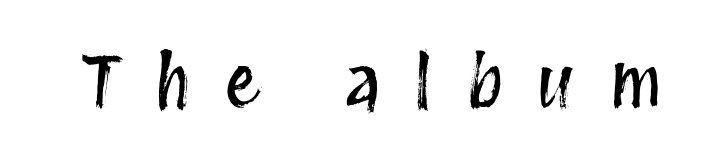
The image shows 70 px condensed type, upright; set unusually wide letter spacing (+0.49 em), not underlined; medium stroke contrast and a large x-height.
